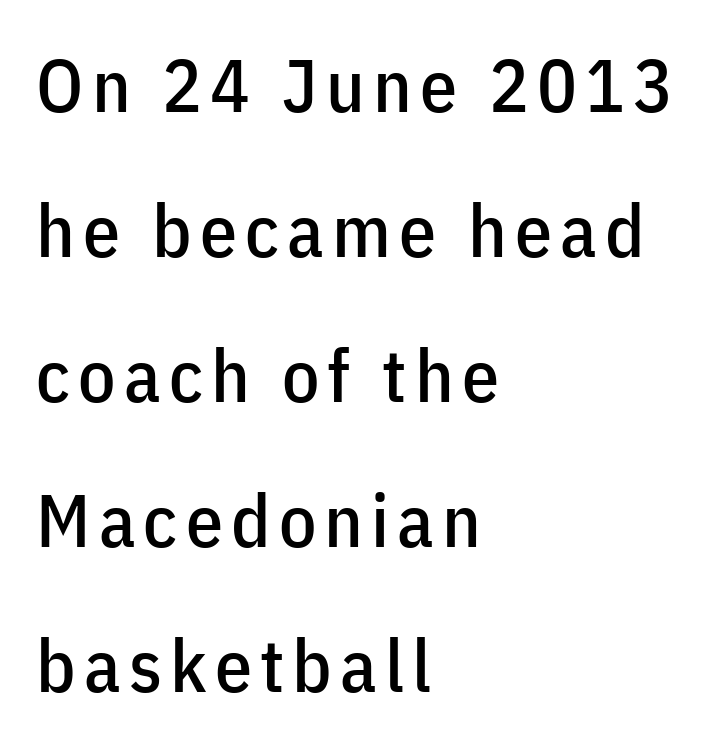
{"serif": "no", "italic": "no", "width": "condensed", "stroke_contrast": "low", "x_height": "medium", "monospaced": "no", "underline": "no", "align": "left", "line_spacing": "loose", "line_spacing_ratio": 1.96, "glyph_px": 74}
